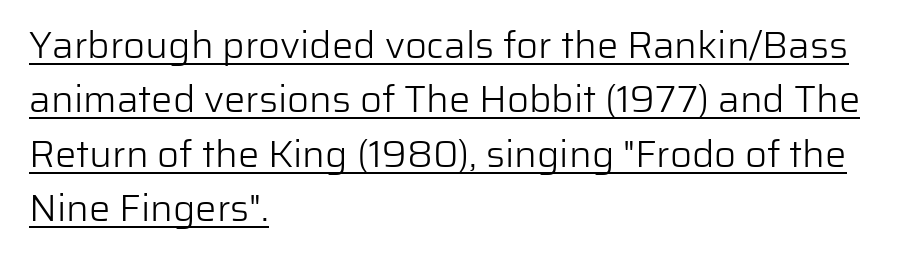
The image shows 38 px light sans-serif type, upright; set left-aligned, normal line spacing (1.43x), normal letter spacing, underlined; low stroke contrast and a medium x-height.
